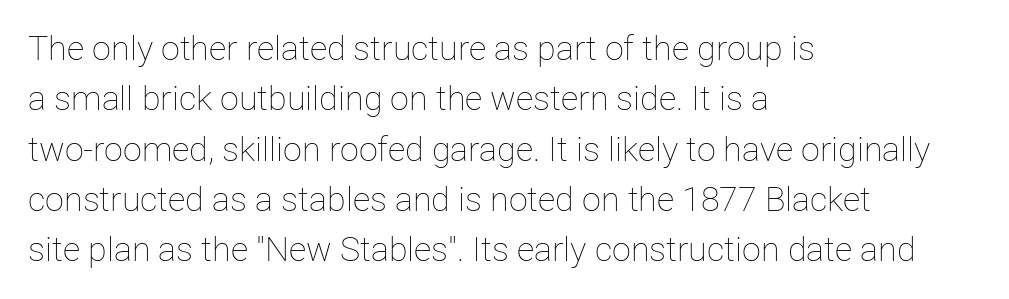
The image shows 34 px thin type, upright; set left-aligned, normal line spacing (1.48x), normal letter spacing, not underlined; low stroke contrast and a medium x-height.
